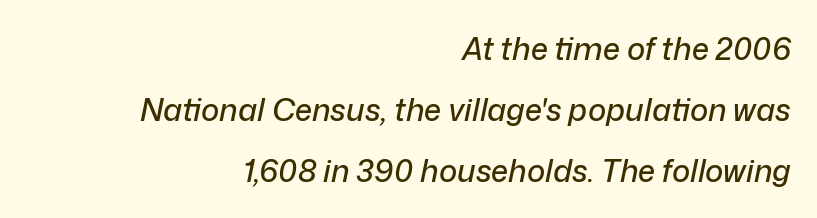
{"italic": "yes", "lean": "right", "slant_degrees": 12, "width": "normal", "stroke_contrast": "low", "x_height": "medium", "monospaced": "no", "underline": "no", "align": "right", "line_spacing": "loose", "line_spacing_ratio": 1.96, "letter_spacing": "normal", "letter_spacing_em": 0.0, "glyph_px": 31}
